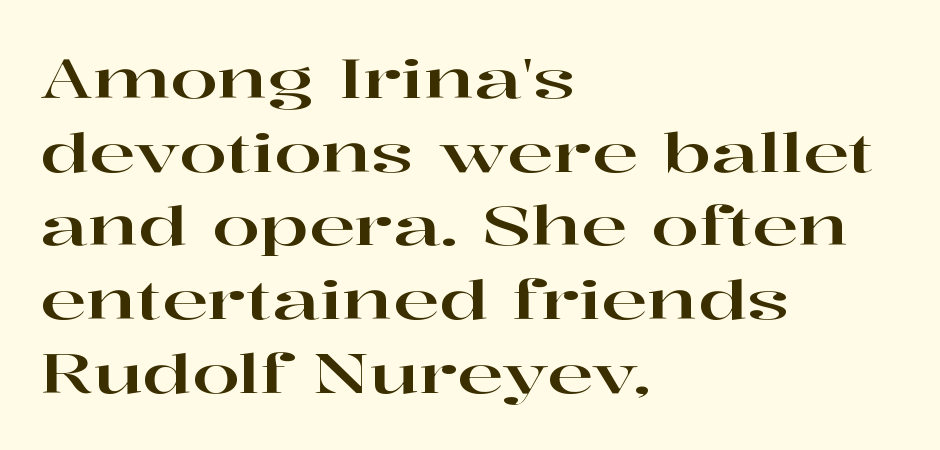
The image shows 55 px wide serif type, upright; set left-aligned, normal line spacing (1.34x), normal letter spacing, not underlined; high stroke contrast and a medium x-height.
